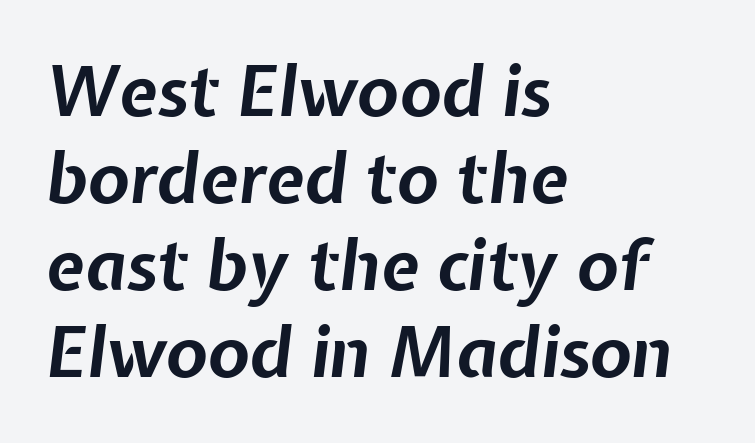
Q: Is the text bold? A: Yes.
Q: Is the text italic (slanted)? A: Yes, it leans right by about 7 degrees.
Q: Is the text underlined? A: No.
Q: How is the paragraph aligned? A: Left-aligned.
Q: Is the spacing between letters normal or unusually wide? A: Normal.
Q: Is the spacing between lines tight, normal or loose? A: Normal.
Q: Width (condensed, normal, or wide)? A: Normal.
Q: Stroke contrast? A: Low.
Q: x-height? A: Medium.
Q: Monospaced? A: No.
